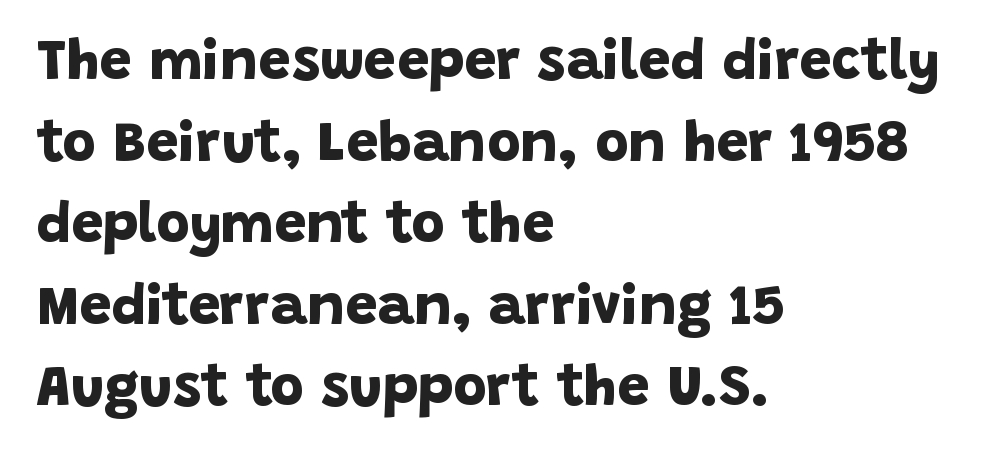
Q: Is the text bold? A: Yes.
Q: Is the typeface a serif or a sans-serif typeface? A: Sans-serif.
Q: Is the text underlined? A: No.
Q: How is the paragraph aligned? A: Left-aligned.
Q: Is the spacing between letters normal or unusually wide? A: Normal.
Q: Is the spacing between lines tight, normal or loose? A: Normal.
Q: Width (condensed, normal, or wide)? A: Normal.
Q: Stroke contrast? A: Low.
Q: x-height? A: Large.
Q: Monospaced? A: No.
